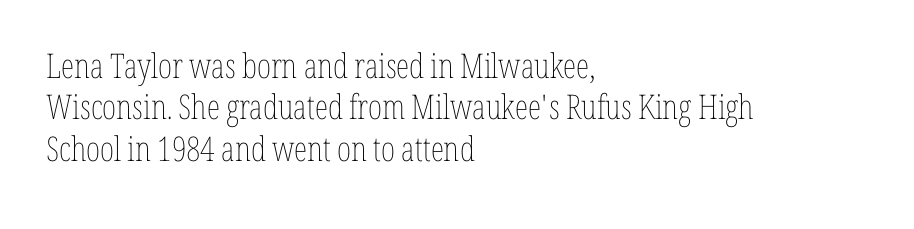
Typeset ragged right — the left edge is the straight one. The area under the type is left untouched. These glyphs show unthickened strokes, regular width or finer. This sample has the flowing, uneven cadence of proportional lettering. These lines were composed using upright roman letters.
